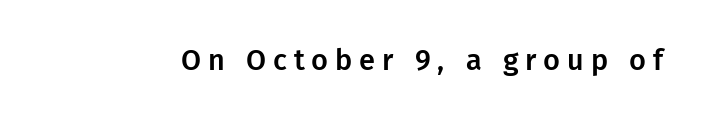
The specimen reads as upright at a glance. Inter-character spacing is expanded well beyond the font's built-in metrics. The gap between lines stays unmarked. Is this a sans? Yes — the strokes have no serifs.
